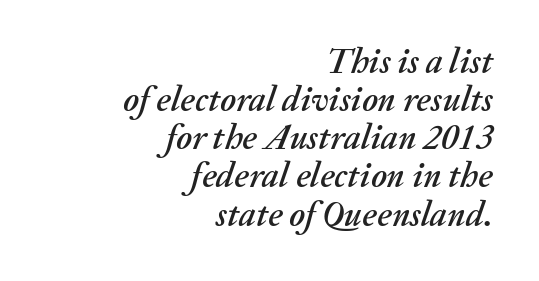
The image shows 35 px text type, italic (leaning right); set right-aligned, tight line spacing (1.09x), normal letter spacing, not underlined; medium stroke contrast and a medium x-height.
